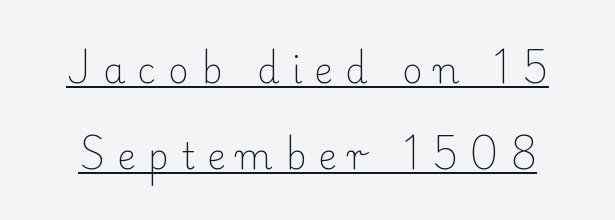
The specimen reads as upright at a glance. The specimen includes a rule beneath the text block's lines. The strokes carry an ordinary text weight at most. In terms of leading, this rendering errs on the spacious side. Little horizontal feet cap the strokes, marking this as serif type.
